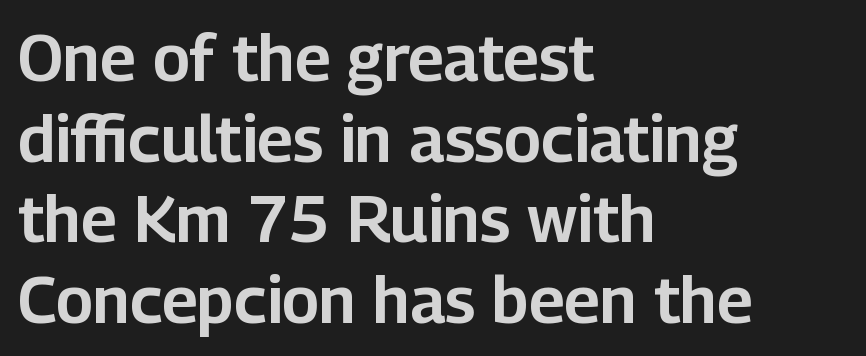
{"serif": "no", "italic": "no", "width": "normal", "stroke_contrast": "low", "x_height": "medium", "monospaced": "no", "underline": "no", "align": "left", "line_spacing_ratio": 1.24, "letter_spacing": "normal", "letter_spacing_em": 0.0, "glyph_px": 65}
